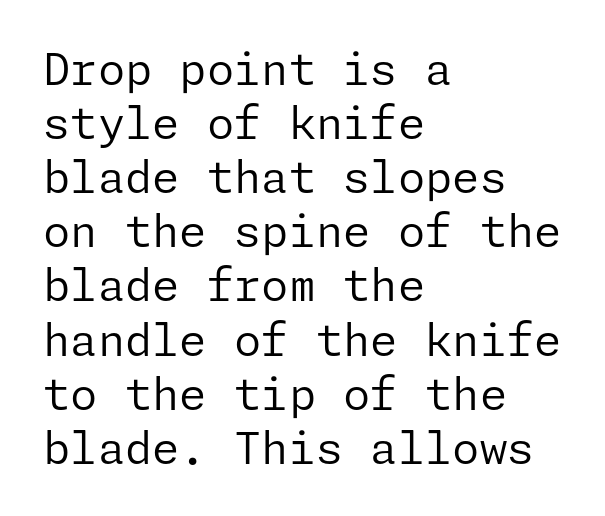
Q: Is the text bold? A: No.
Q: Is the text italic (slanted)? A: No, it is upright.
Q: Is the typeface a serif or a sans-serif typeface? A: Sans-serif.
Q: Is the text underlined? A: No.
Q: How is the paragraph aligned? A: Left-aligned.
Q: Is the spacing between letters normal or unusually wide? A: Normal.
Q: Width (condensed, normal, or wide)? A: Normal.
Q: Stroke contrast? A: Low.
Q: x-height? A: Medium.
